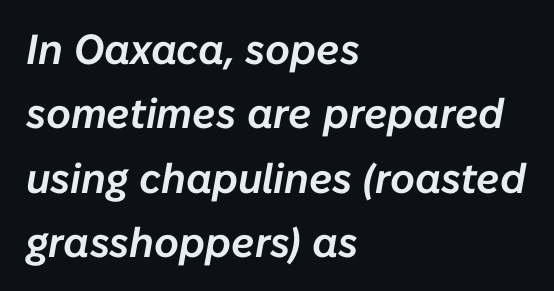
Q: Is the text italic (slanted)? A: Yes, it leans right by about 10 degrees.
Q: Is the text underlined? A: No.
Q: How is the paragraph aligned? A: Left-aligned.
Q: Is the spacing between letters normal or unusually wide? A: Normal.
Q: Is the spacing between lines tight, normal or loose? A: Normal.
Q: Width (condensed, normal, or wide)? A: Normal.
Q: Stroke contrast? A: Low.
Q: x-height? A: Medium.
Q: Monospaced? A: No.
